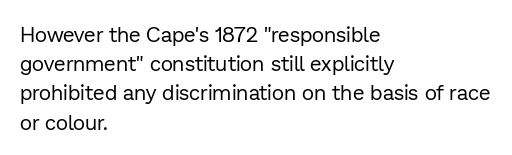
Tracking here is standard; glyphs follow each other at the usual distance. Heft: none added — not bold. These lines are set flush left with a ragged right edge. The letters stand straight up with perfectly vertical stems. Has an underline been added? It has not.
